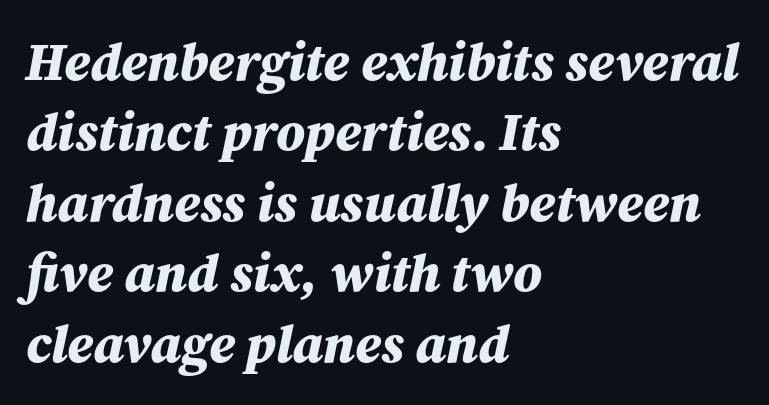
Q: Is the text bold? A: Yes.
Q: Is the text italic (slanted)? A: Yes, it leans right by about 12 degrees.
Q: Is the text underlined? A: No.
Q: How is the paragraph aligned? A: Left-aligned.
Q: Is the spacing between letters normal or unusually wide? A: Normal.
Q: Is the spacing between lines tight, normal or loose? A: Normal.
Q: Width (condensed, normal, or wide)? A: Normal.
Q: Stroke contrast? A: Medium.
Q: x-height? A: Medium.
Q: Monospaced? A: No.
